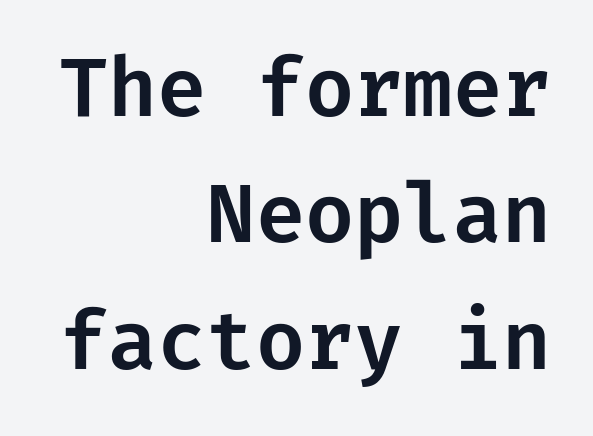
Q: Is the text italic (slanted)? A: No, it is upright.
Q: Is the typeface a serif or a sans-serif typeface? A: Sans-serif.
Q: Is the text underlined? A: No.
Q: How is the paragraph aligned? A: Right-aligned.
Q: Is the spacing between letters normal or unusually wide? A: Normal.
Q: Is the spacing between lines tight, normal or loose? A: Normal.
Q: Width (condensed, normal, or wide)? A: Normal.
Q: Stroke contrast? A: Low.
Q: x-height? A: Medium.
